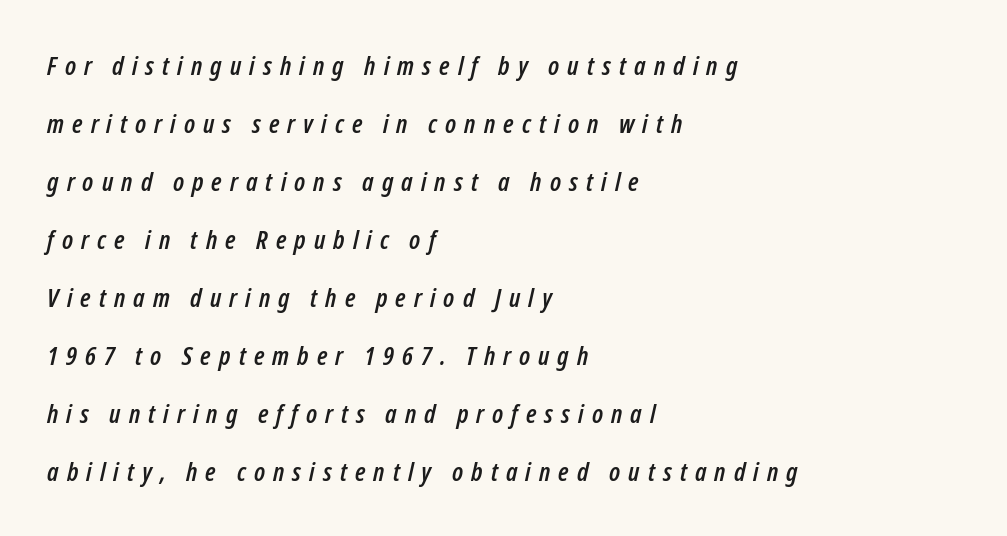
The image shows 26 px text type, italic (leaning right); set left-aligned, loose line spacing (2.23x), unusually wide letter spacing (+0.31 em), not underlined.
